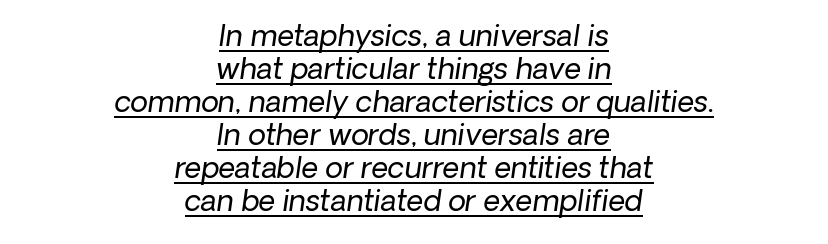
Q: Is the text bold? A: No.
Q: Is the typeface a serif or a sans-serif typeface? A: Sans-serif.
Q: Is the text underlined? A: Yes.
Q: How is the paragraph aligned? A: Centered.
Q: Is the spacing between letters normal or unusually wide? A: Normal.
Q: Is the spacing between lines tight, normal or loose? A: Tight.
Q: Width (condensed, normal, or wide)? A: Normal.
Q: Stroke contrast? A: Low.
Q: x-height? A: Medium.
Q: Monospaced? A: No.
